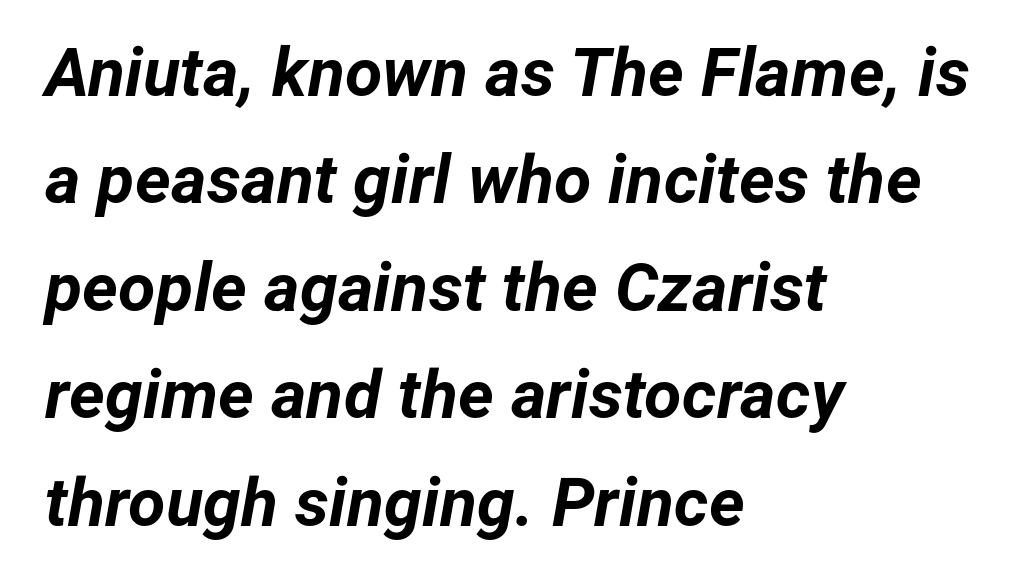
These lines are rendered in a variable-pitch font. The lettering tilts uniformly, giving the passage an italic look. The lines in this sample share a left origin and differ only in where they stop. There is no visible air inserted between adjacent glyphs. The rendering uses a bold face; every stroke is thick and dark.
